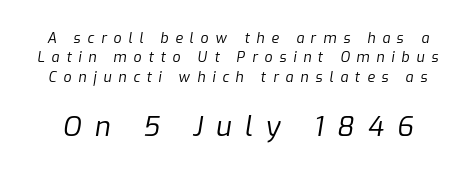
A typesetter would call this leading conventional body-copy spacing. The passage shown has open, widely tracked lettering throughout. Plain, unruled lines of type. When letters slant like this, we call the style italic. The characters are drawn with everyday or finer stroke widths.
